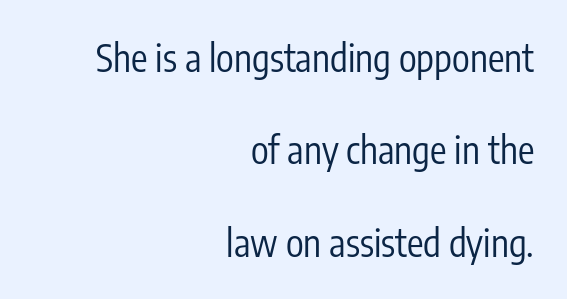
The image shows 37 px regular-weight, condensed sans-serif type, upright; set right-aligned, loose line spacing (2.5x), normal letter spacing, not underlined; low stroke contrast and a medium x-height.
